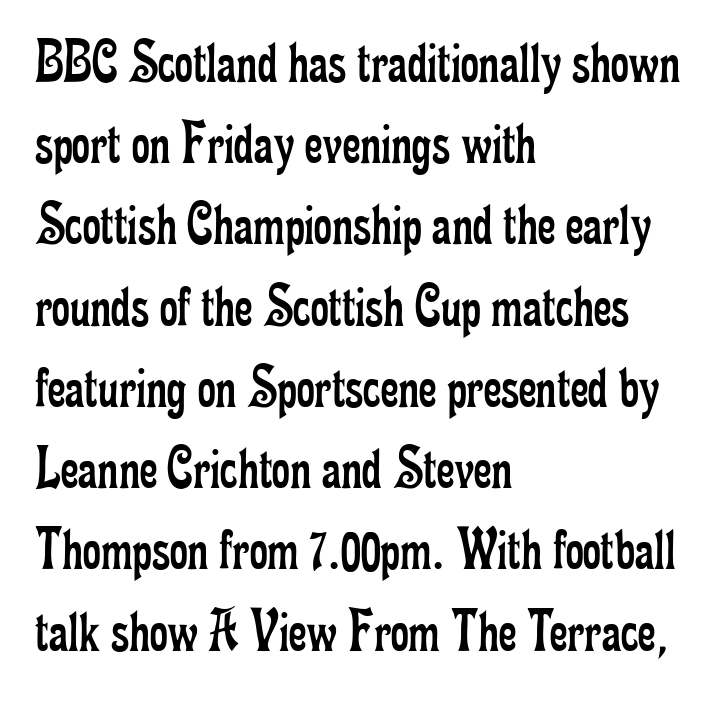
Q: Is the text bold? A: No.
Q: Is the text italic (slanted)? A: No, it is upright.
Q: Is the typeface a serif or a sans-serif typeface? A: Serif.
Q: Is the text underlined? A: No.
Q: How is the paragraph aligned? A: Left-aligned.
Q: Is the spacing between letters normal or unusually wide? A: Normal.
Q: Is the spacing between lines tight, normal or loose? A: Normal.
Q: Width (condensed, normal, or wide)? A: Condensed.
Q: Stroke contrast? A: Low.
Q: x-height? A: Small.
Q: Monospaced? A: No.
